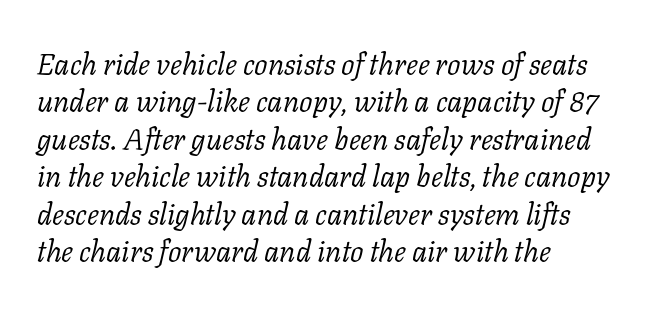
Q: Is the text bold? A: No.
Q: Is the text italic (slanted)? A: Yes, it leans right by about 11 degrees.
Q: Is the typeface a serif or a sans-serif typeface? A: Serif.
Q: Is the text underlined? A: No.
Q: How is the paragraph aligned? A: Left-aligned.
Q: Is the spacing between letters normal or unusually wide? A: Normal.
Q: Is the spacing between lines tight, normal or loose? A: Normal.
Q: Width (condensed, normal, or wide)? A: Normal.
Q: Stroke contrast? A: Low.
Q: x-height? A: Medium.
Q: Monospaced? A: No.
